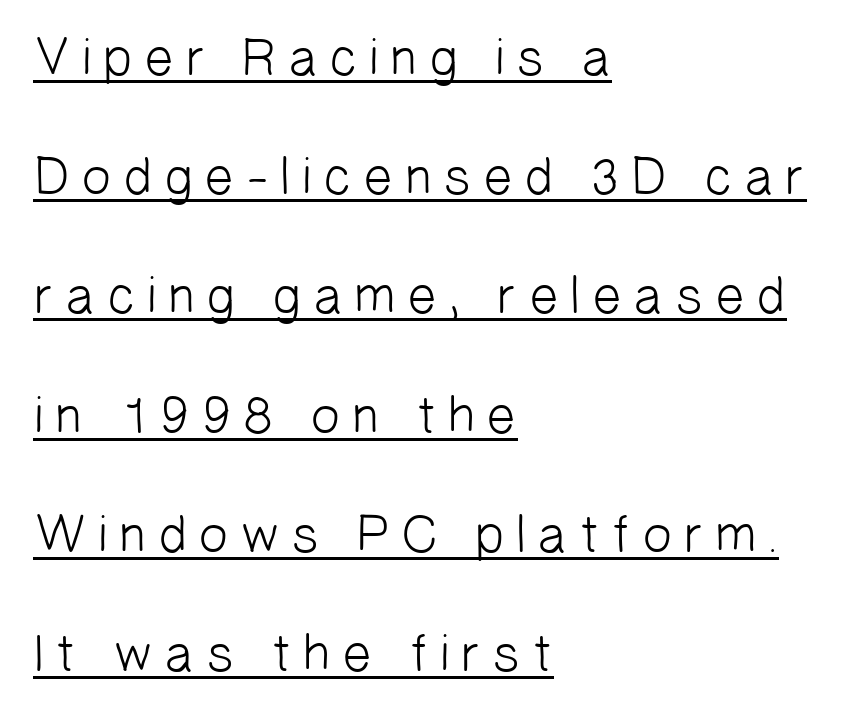
{"serif": "no", "bold": "no", "weight": "light", "width": "normal", "stroke_contrast": "low", "x_height": "medium", "monospaced": "no", "underline": "yes", "align": "left", "line_spacing": "loose", "line_spacing_ratio": 2.25, "glyph_px": 53}
